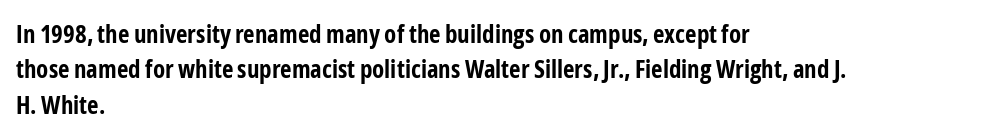
The image shows 25 px bold type, upright; set left-aligned, normal line spacing (1.42x), normal letter spacing, not underlined.
